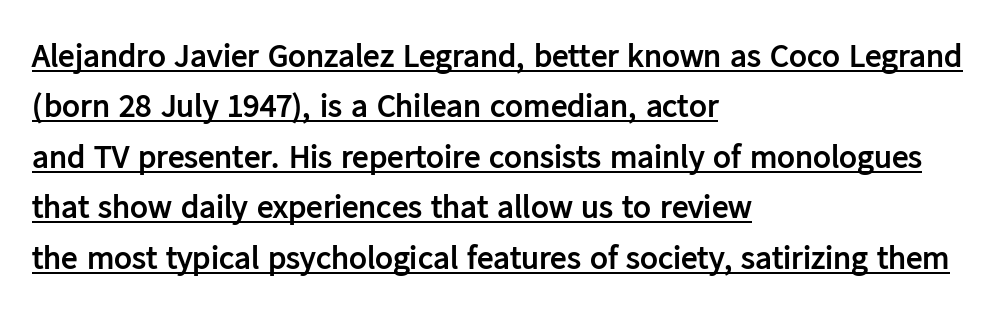
{"serif": "no", "italic": "no", "bold": "yes", "weight": "semibold", "width": "normal", "stroke_contrast": "low", "x_height": "medium", "monospaced": "no", "underline": "yes", "align": "left", "line_spacing": "normal", "line_spacing_ratio": 1.53, "letter_spacing": "normal", "letter_spacing_em": 0.0, "glyph_px": 33}
